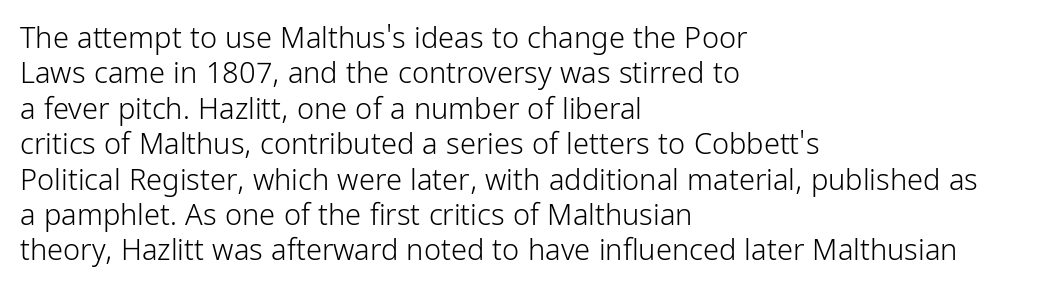
Q: Is the text bold? A: No.
Q: Is the text italic (slanted)? A: No, it is upright.
Q: Is the typeface a serif or a sans-serif typeface? A: Sans-serif.
Q: Is the text underlined? A: No.
Q: How is the paragraph aligned? A: Left-aligned.
Q: Is the spacing between letters normal or unusually wide? A: Normal.
Q: Width (condensed, normal, or wide)? A: Condensed.
Q: Stroke contrast? A: Low.
Q: x-height? A: Medium.
Q: Monospaced? A: No.
